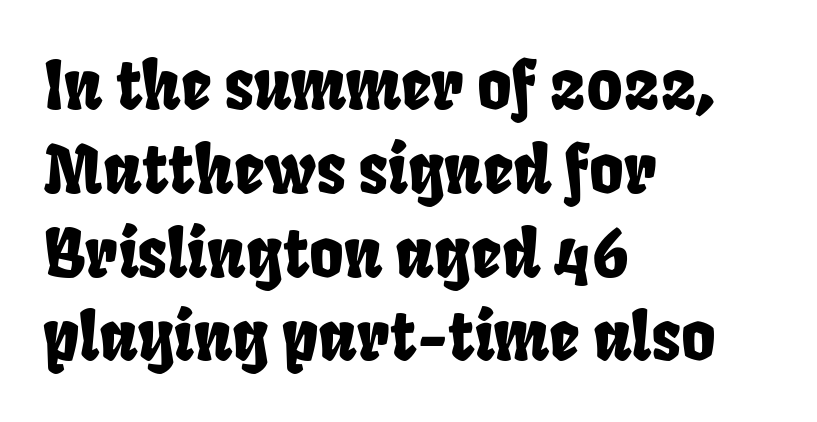
The image shows 66 px condensed sans-serif type; set left-aligned, normal line spacing (1.27x), normal letter spacing, not underlined; low stroke contrast and a large x-height.
